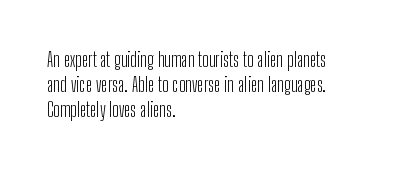
The image shows 20 px text type, upright; set left-aligned, normal line spacing (1.25x), normal letter spacing, not underlined.
